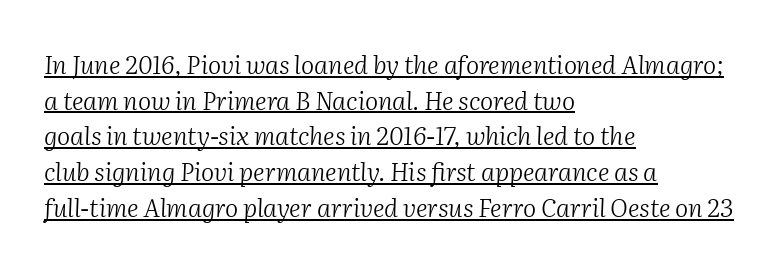
Q: Is the text bold? A: No.
Q: Is the text italic (slanted)? A: Yes, it leans right by about 2 degrees.
Q: Is the text underlined? A: Yes.
Q: How is the paragraph aligned? A: Left-aligned.
Q: Is the spacing between letters normal or unusually wide? A: Normal.
Q: Is the spacing between lines tight, normal or loose? A: Normal.
